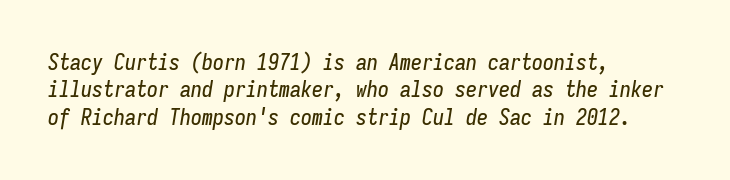
{"italic": "yes", "lean": "right", "slant_degrees": 9, "underline": "no", "align": "left", "line_spacing": "normal", "line_spacing_ratio": 1.25, "letter_spacing": "normal", "letter_spacing_em": 0.0, "glyph_px": 22}
